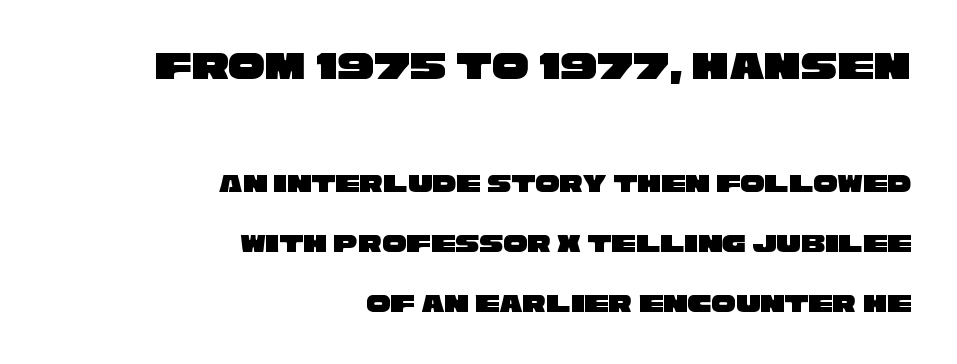
{"serif": "no", "width": "wide", "stroke_contrast": "low", "x_height": "large", "monospaced": "no", "underline": "no", "align": "right", "line_spacing": "loose", "line_spacing_ratio": 2.22, "letter_spacing": "normal", "letter_spacing_em": 0.0, "larger_block": "first", "size_ratio": 1.52, "glyph_px": 41}
